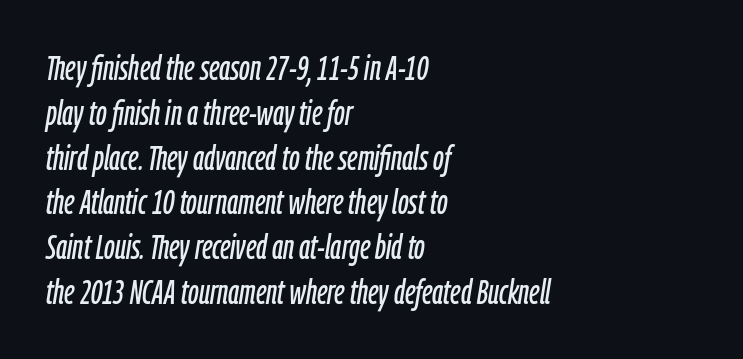
{"italic": "yes", "lean": "right", "slant_degrees": 9, "width": "condensed", "stroke_contrast": "low", "x_height": "medium", "monospaced": "no", "underline": "no", "align": "left", "line_spacing": "normal", "line_spacing_ratio": 1.28, "letter_spacing": "normal", "letter_spacing_em": 0.0, "glyph_px": 35}
